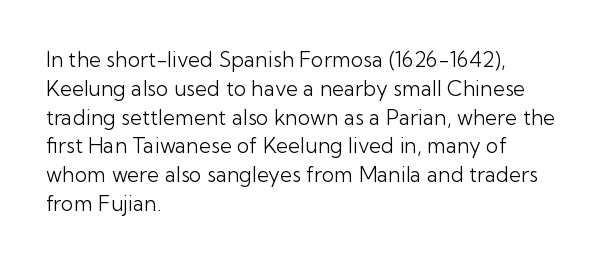
Each new line begins a customary step beneath the previous one. Stems here are at most as thick as an everyday book face. Words appear dense and cohesive because spacing is normal. Descenders hang freely into open space. The axis of the letterforms is exactly vertical.
